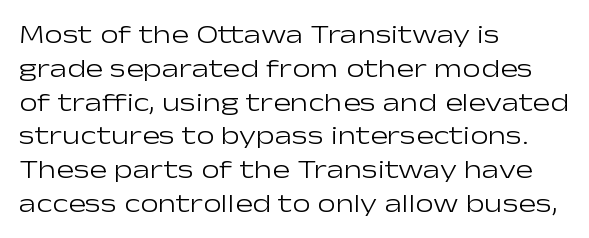
{"italic": "no", "bold": "no", "underline": "no", "align": "left", "line_spacing": "normal", "line_spacing_ratio": 1.3, "letter_spacing": "normal", "letter_spacing_em": 0.0, "glyph_px": 26}
